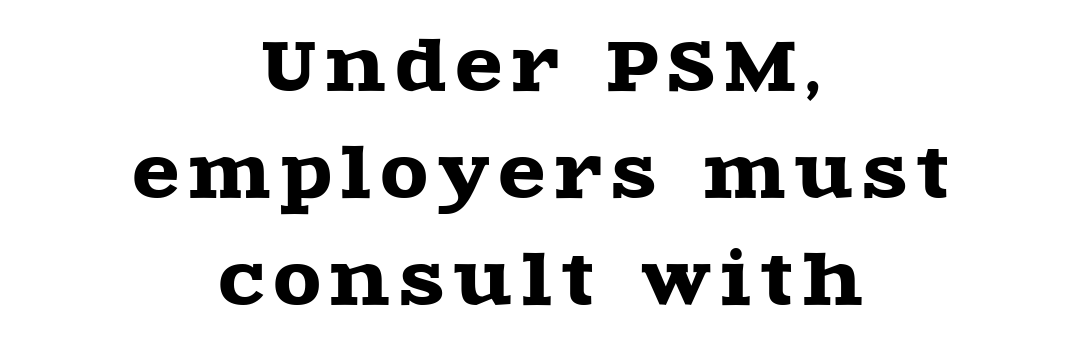
Q: Is the text italic (slanted)? A: No, it is upright.
Q: Is the typeface a serif or a sans-serif typeface? A: Serif.
Q: Is the text underlined? A: No.
Q: How is the paragraph aligned? A: Centered.
Q: Is the spacing between lines tight, normal or loose? A: Normal.
Q: Width (condensed, normal, or wide)? A: Wide.
Q: x-height? A: Large.
Q: Monospaced? A: No.
